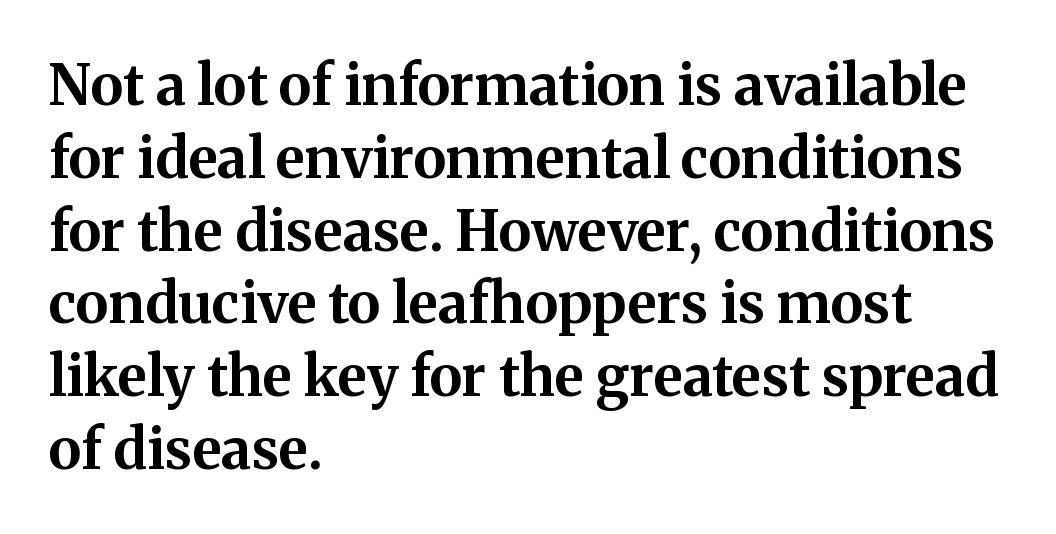
Q: Is the text bold? A: Yes.
Q: Is the text italic (slanted)? A: No, it is upright.
Q: Is the typeface a serif or a sans-serif typeface? A: Serif.
Q: Is the text underlined? A: No.
Q: How is the paragraph aligned? A: Left-aligned.
Q: Is the spacing between letters normal or unusually wide? A: Normal.
Q: Is the spacing between lines tight, normal or loose? A: Normal.
Q: Width (condensed, normal, or wide)? A: Normal.
Q: Stroke contrast? A: Medium.
Q: x-height? A: Medium.
Q: Monospaced? A: No.
